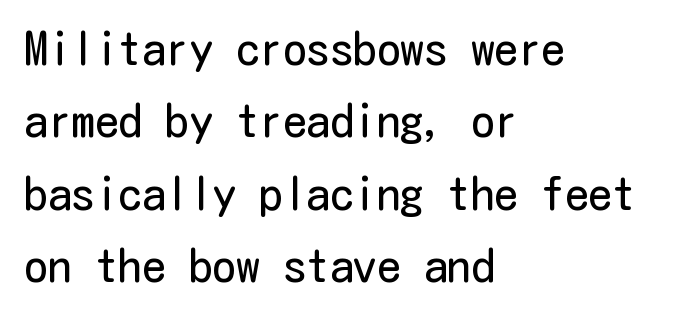
Q: Is the text bold? A: No.
Q: Is the text italic (slanted)? A: No, it is upright.
Q: Is the typeface a serif or a sans-serif typeface? A: Sans-serif.
Q: Is the text underlined? A: No.
Q: How is the paragraph aligned? A: Left-aligned.
Q: Is the spacing between letters normal or unusually wide? A: Normal.
Q: Is the spacing between lines tight, normal or loose? A: Normal.
Q: Width (condensed, normal, or wide)? A: Condensed.
Q: Stroke contrast? A: Low.
Q: x-height? A: Medium.
